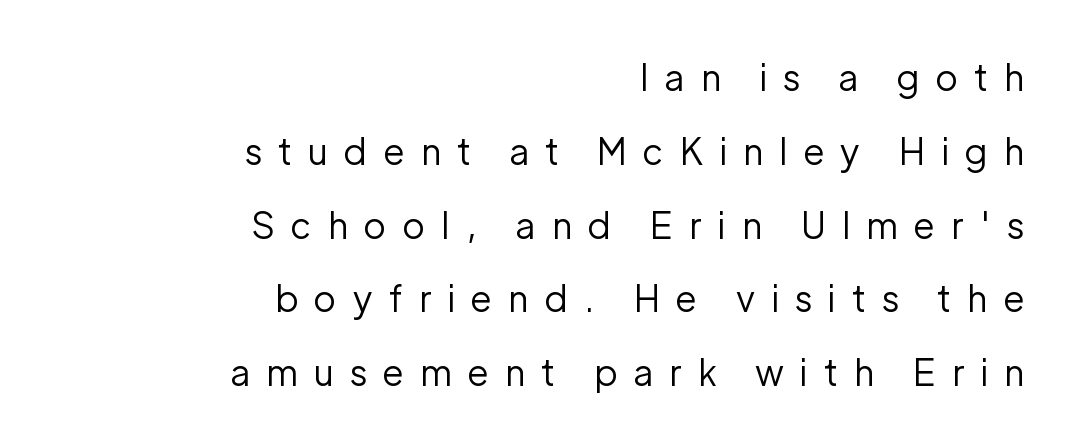
Each line ends at the same right margin while the left side varies. Ascenders rise straight up at ninety degrees. A typesetter would call this proportional, since set widths differ per character. Stems and bowls with no extra thickness — not bold. Does the type have serifs? No, each stem ends abruptly.
